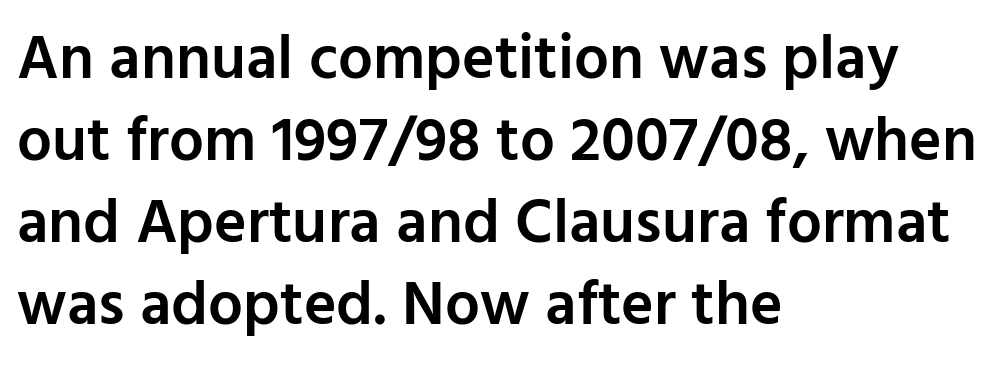
{"serif": "no", "italic": "no", "bold": "semi", "weight": "semibold", "width": "normal", "stroke_contrast": "low", "x_height": "medium", "monospaced": "no", "underline": "no", "align": "left", "line_spacing": "normal", "line_spacing_ratio": 1.32, "letter_spacing": "normal", "letter_spacing_em": 0.0, "glyph_px": 62}
